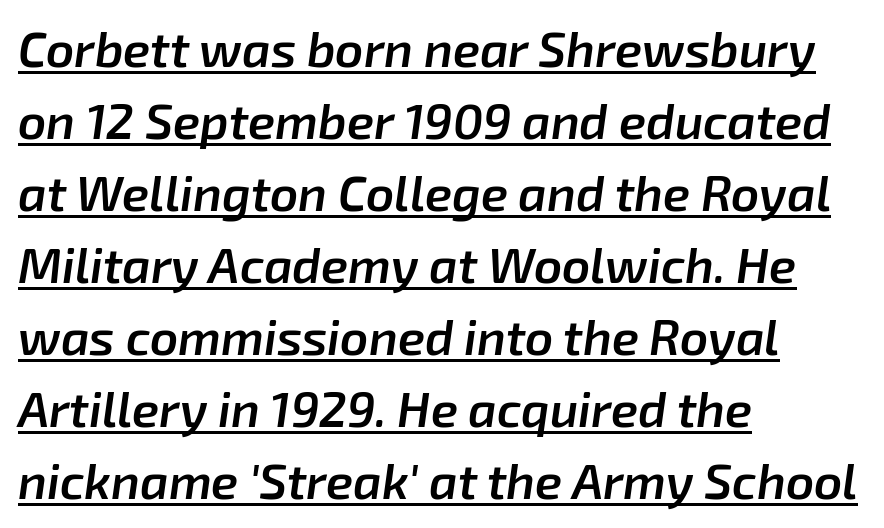
Q: Is the text bold? A: Semi-bold.
Q: Is the text italic (slanted)? A: Yes, it leans right by about 8 degrees.
Q: Is the text underlined? A: Yes.
Q: How is the paragraph aligned? A: Left-aligned.
Q: Is the spacing between letters normal or unusually wide? A: Normal.
Q: Is the spacing between lines tight, normal or loose? A: Normal.
Q: Width (condensed, normal, or wide)? A: Normal.
Q: Stroke contrast? A: Low.
Q: x-height? A: Medium.
Q: Monospaced? A: No.
